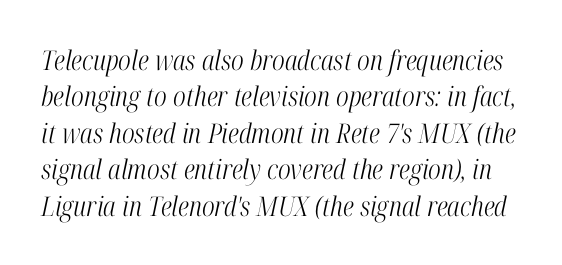
Q: Is the text bold? A: No.
Q: Is the text italic (slanted)? A: Yes, it leans right by about 12 degrees.
Q: Is the text underlined? A: No.
Q: Is the spacing between letters normal or unusually wide? A: Normal.
Q: Is the spacing between lines tight, normal or loose? A: Normal.
